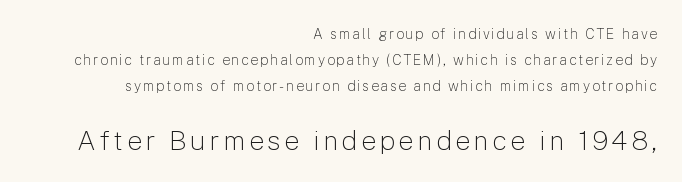
Q: Is the text bold? A: No.
Q: Is the text italic (slanted)? A: No, it is upright.
Q: Is the text underlined? A: No.
Q: How is the paragraph aligned? A: Right-aligned.
Q: Which block of text is set in a larger size, the first (top) or the second (bottom)? A: The second (bottom) one.
